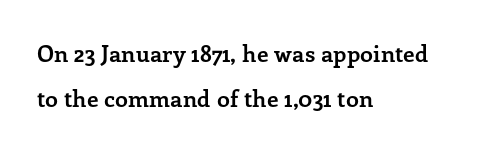
Q: Is the text bold? A: Yes.
Q: Is the text italic (slanted)? A: No, it is upright.
Q: Is the text underlined? A: No.
Q: How is the paragraph aligned? A: Left-aligned.
Q: Is the spacing between letters normal or unusually wide? A: Normal.
Q: Is the spacing between lines tight, normal or loose? A: Loose.
